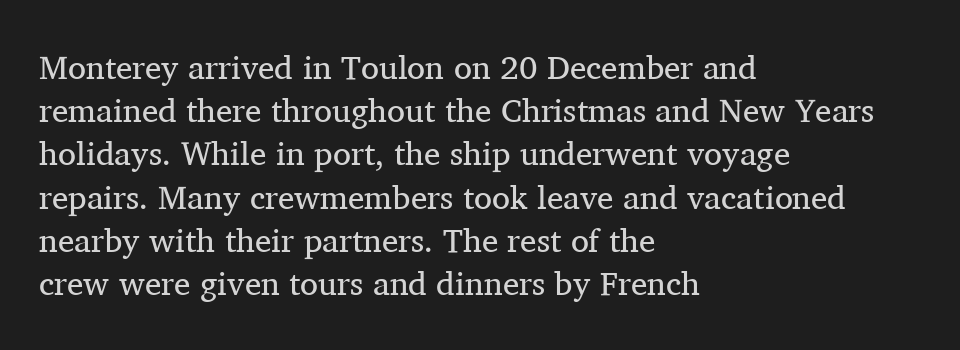
Q: Is the text bold? A: No.
Q: Is the text italic (slanted)? A: No, it is upright.
Q: Is the typeface a serif or a sans-serif typeface? A: Serif.
Q: Is the text underlined? A: No.
Q: How is the paragraph aligned? A: Left-aligned.
Q: Is the spacing between letters normal or unusually wide? A: Normal.
Q: Is the spacing between lines tight, normal or loose? A: Normal.
Q: Width (condensed, normal, or wide)? A: Normal.
Q: Stroke contrast? A: Medium.
Q: x-height? A: Medium.
Q: Monospaced? A: No.
